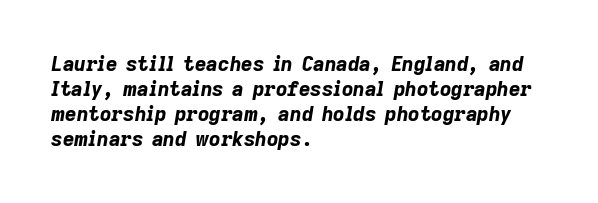
Decoration check: the copy has no underline. Notice how descenders clear the ascenders below comfortably — that's standard leading. Every row of glyphs begins at an identical x-position on the left. If you drew a line through each stem, it would be angled. The tracking reads as untouched default to a designer's eye.
